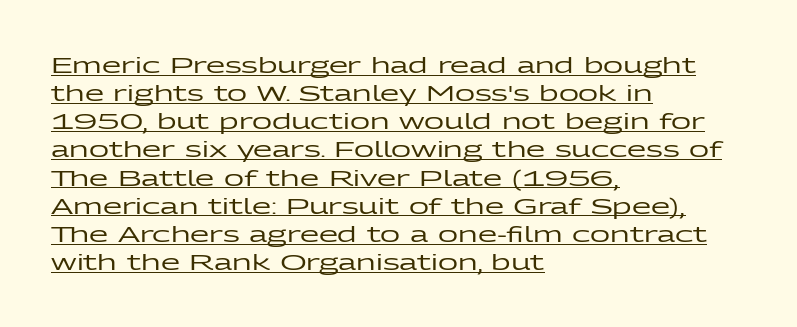
The image shows 22 px text type, upright; set left-aligned, normal line spacing (1.28x), normal letter spacing, underlined.
